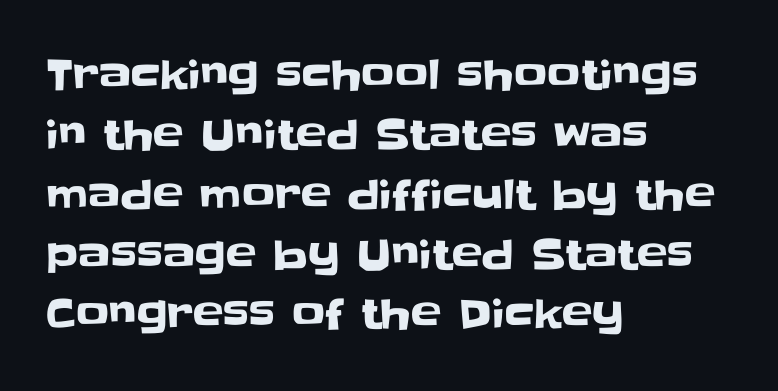
These lines stack with their left ends in a neat column. These lines are composed in type without serifs. Is there much room between lines? A standard amount, neither cramped nor airy. Characters follow at the spacing the type designer built in. Note the varied advance widths — an 'i' is clearly narrower than an 'm'.
